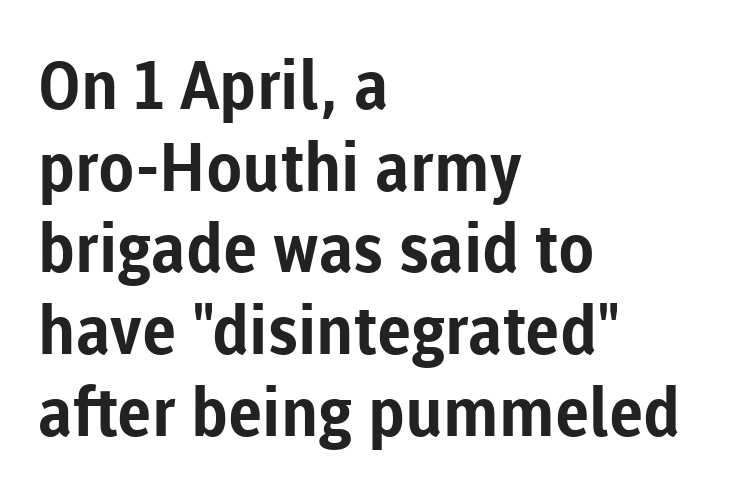
The image shows 67 px bold sans-serif type, upright; set left-aligned, line spacing 1.22x, normal letter spacing, not underlined; low stroke contrast and a medium x-height.
